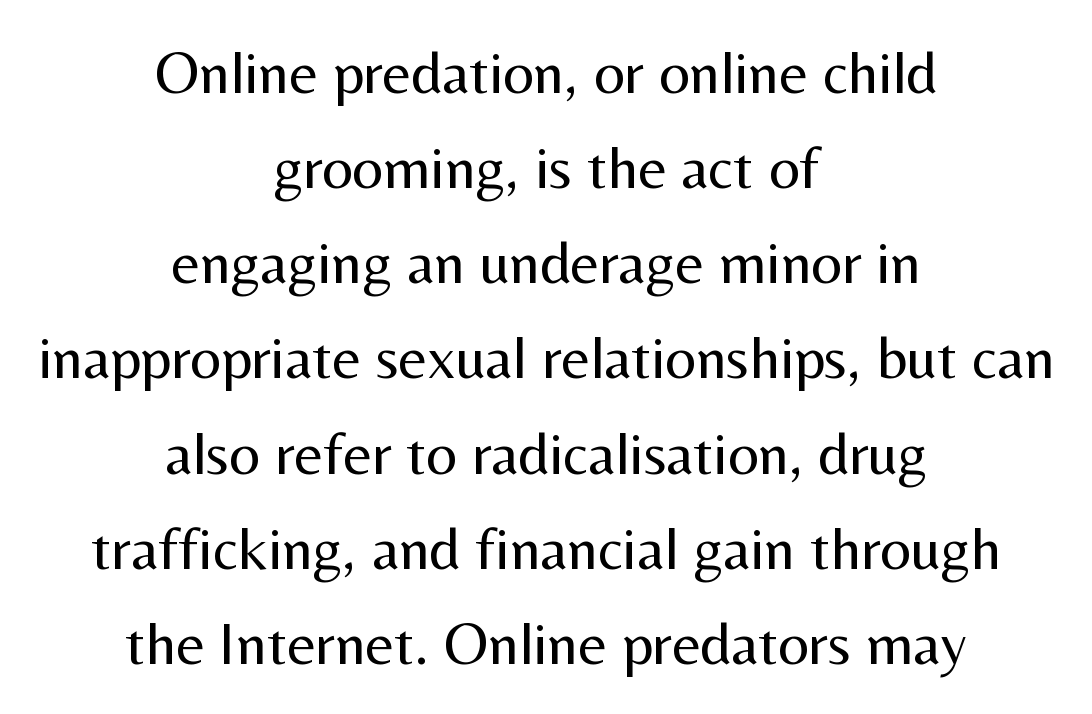
The image shows 61 px regular-weight sans-serif type, upright; set centered, normal line spacing (1.56x), normal letter spacing, not underlined; medium stroke contrast and a medium x-height.
